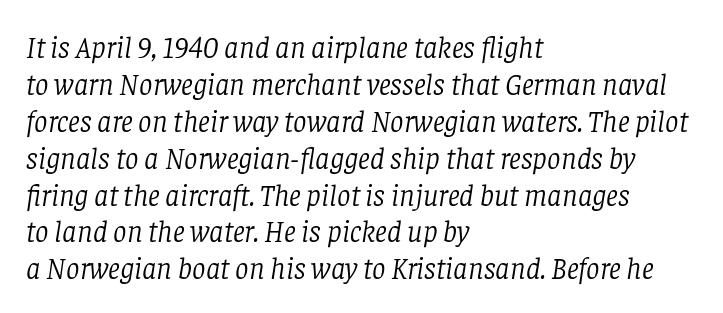
{"serif": "yes", "italic": "yes", "lean": "right", "slant_degrees": 8, "bold": "no", "weight": "light", "width": "normal", "stroke_contrast": "low", "x_height": "large", "monospaced": "no", "underline": "no", "align": "left", "line_spacing_ratio": 1.23, "letter_spacing": "normal", "letter_spacing_em": 0.0, "glyph_px": 30}
